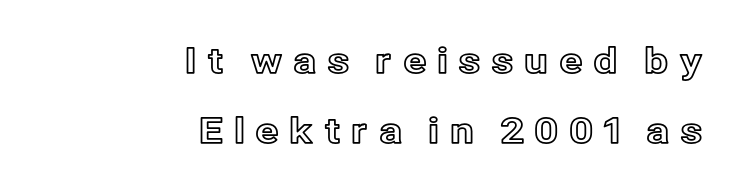
The image shows 35 px text type, upright; set right-aligned, loose line spacing (2.01x), unusually wide letter spacing (+0.29 em), not underlined; a medium x-height.
